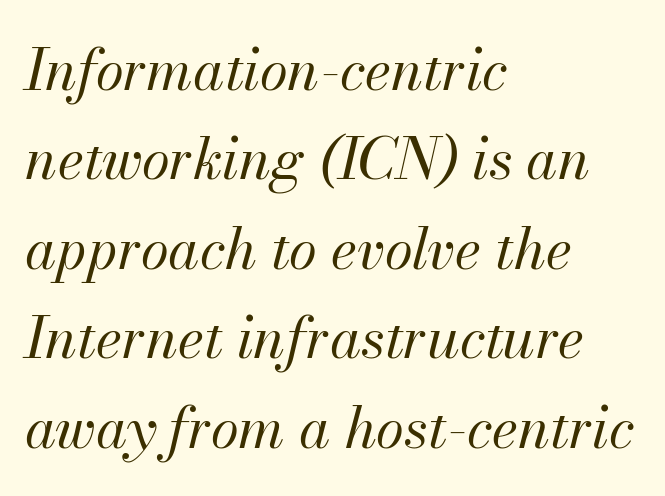
The letterforms sit at book weight or below. These lines are set flush left with a ragged right edge. Baseline-to-baseline distance is the conventional proportion of letter height. Decoration check: the copy has no underline. The passage shown is typed in a proportional face where columns would drift.
